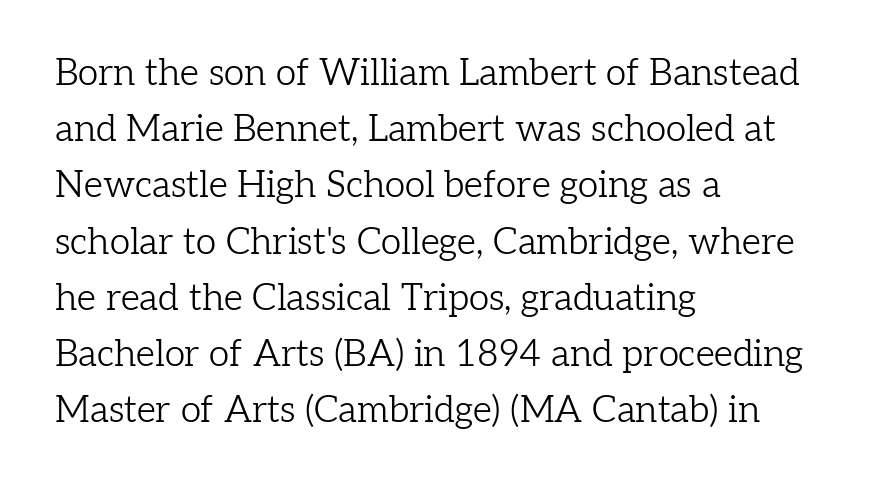
{"serif": "yes", "italic": "no", "bold": "no", "weight": "light", "width": "normal", "stroke_contrast": "low", "x_height": "medium", "monospaced": "no", "underline": "no", "align": "left", "line_spacing": "normal", "line_spacing_ratio": 1.52, "letter_spacing": "normal", "letter_spacing_em": 0.0, "glyph_px": 37}
